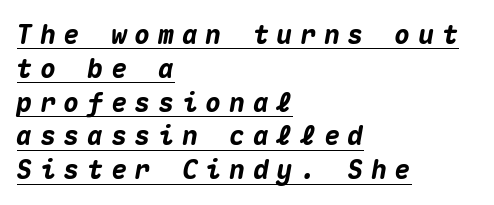
The words here are underlined. If you drew a line through each stem, it would be angled. What stands out about the letter spacing? Its width — letters are far apart. The rendering uses a moderate line-height, typical for paragraphs. Heavy-handed strokes throughout: this text is bold.
